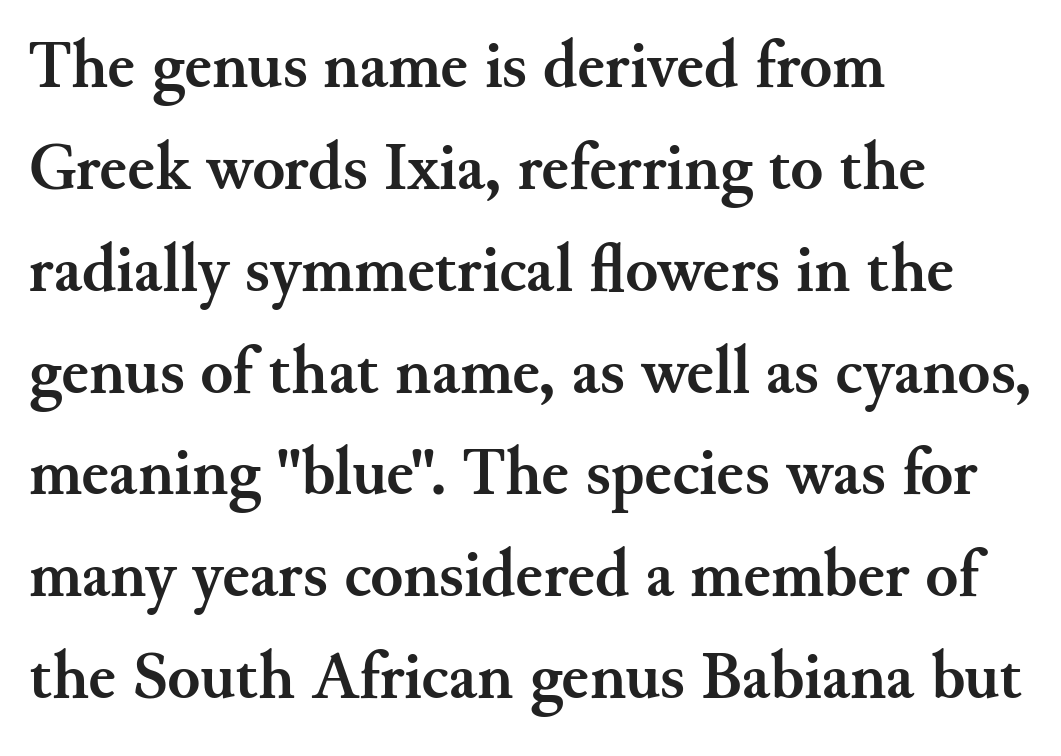
The image shows 67 px semibold serif type, upright; set left-aligned, normal line spacing (1.52x), normal letter spacing, not underlined; medium stroke contrast and a small x-height.
